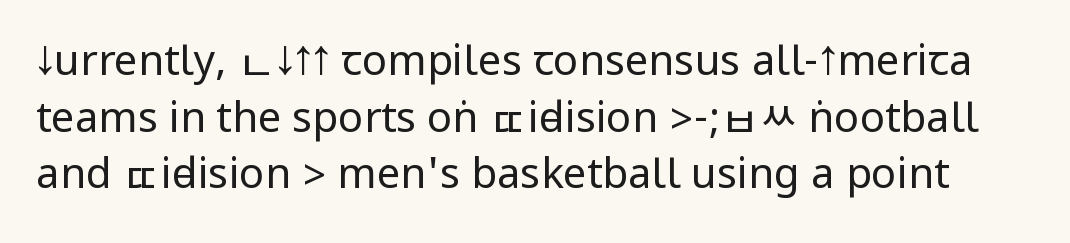
{"serif": "no", "italic": "no", "bold": "no", "weight": "regular", "width": "condensed", "stroke_contrast": "low", "underline": "no", "line_spacing": "normal", "line_spacing_ratio": 1.35, "letter_spacing": "normal", "letter_spacing_em": 0.0, "glyph_px": 42}
